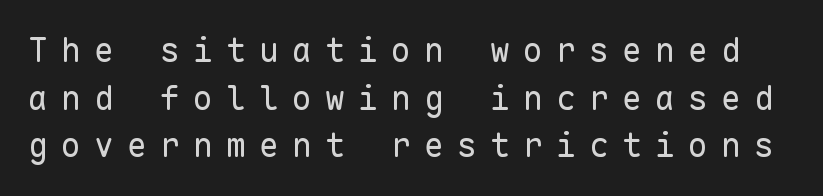
Looks like terminal output: every glyph gets an equal slot. Bold? No — there's no thickening of the strokes. The words here are not underlined. Posture: straight, roman, zero tilt.
